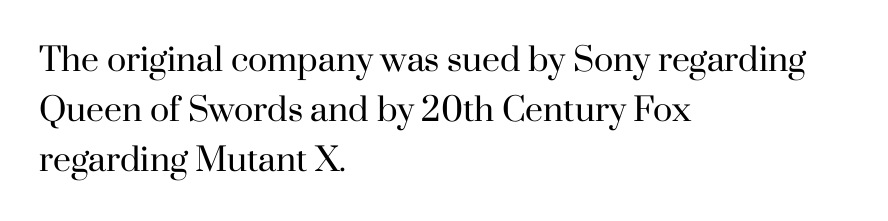
The text block is weighted toward the left margin, trailing off unevenly rightward. A roman cut, with each character standing at attention. Font category for this specimen: serif. Rows of type keep a routine distance in the vertical direction.
